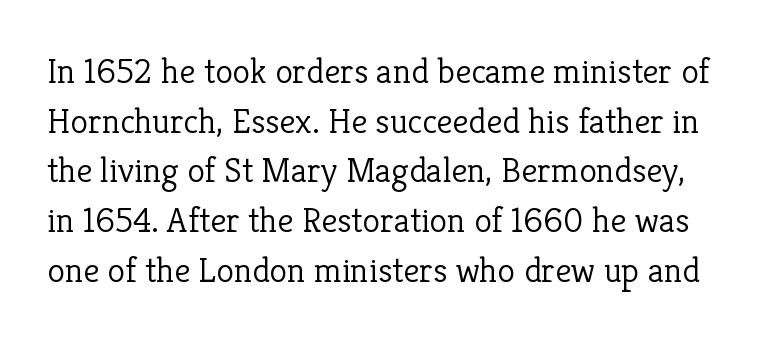
The image shows 36 px light serif type, upright; set normal line spacing (1.38x), normal letter spacing, not underlined; low stroke contrast and a medium x-height.
